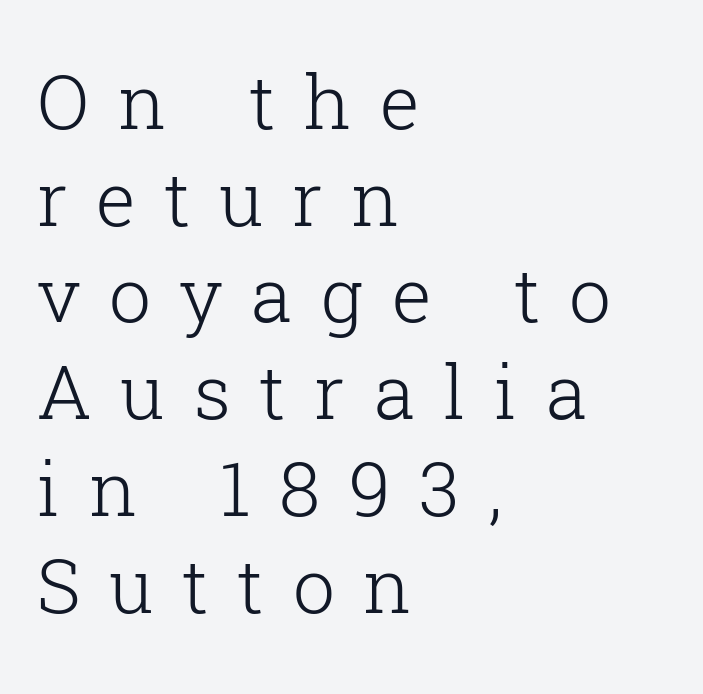
The image shows 75 px light serif type, upright; set left-aligned, normal line spacing (1.29x), unusually wide letter spacing (+0.38 em), not underlined; low stroke contrast and a medium x-height.
